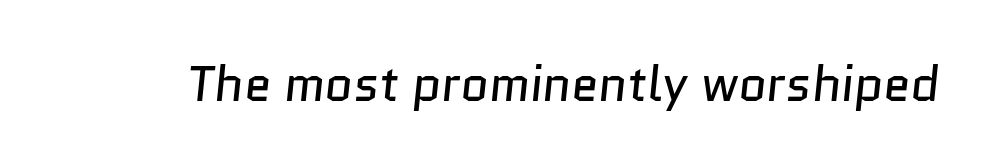
The image shows 49 px regular-weight sans-serif type; set normal letter spacing, not underlined; low stroke contrast and a medium x-height.
